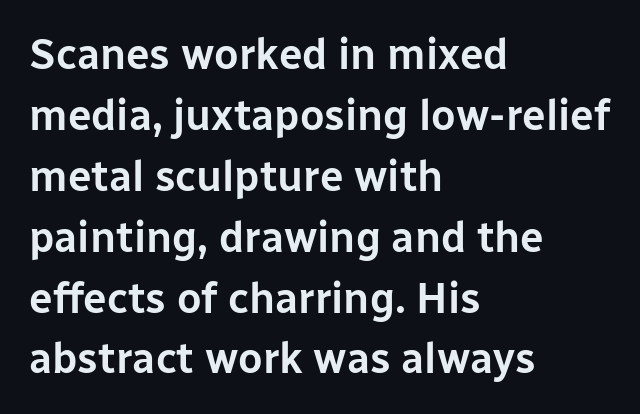
{"serif": "no", "italic": "no", "width": "normal", "stroke_contrast": "low", "x_height": "medium", "monospaced": "no", "underline": "no", "align": "left", "line_spacing": "normal", "line_spacing_ratio": 1.45, "letter_spacing": "normal", "letter_spacing_em": 0.0, "glyph_px": 42}
